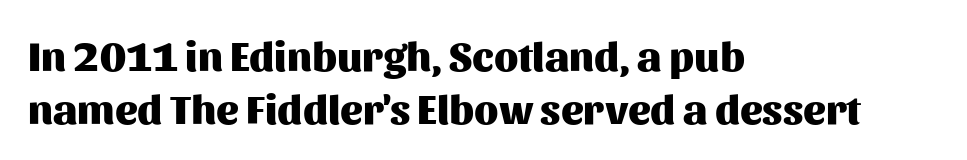
{"serif": "no", "italic": "no", "bold": "yes", "weight": "heavy", "width": "normal", "stroke_contrast": "medium", "x_height": "medium", "monospaced": "no", "underline": "no", "align": "left", "line_spacing": "normal", "line_spacing_ratio": 1.26, "letter_spacing": "normal", "letter_spacing_em": 0.0, "glyph_px": 42}
